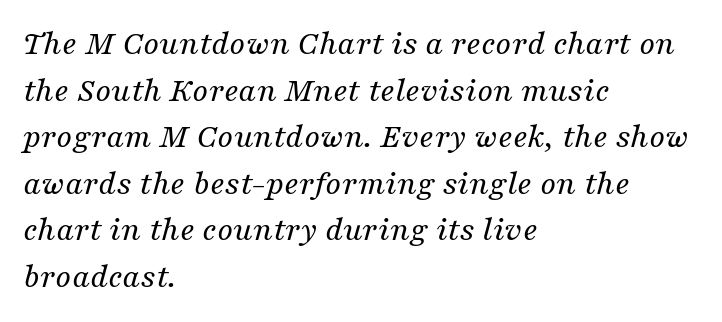
Q: Is the text bold? A: No.
Q: Is the text italic (slanted)? A: Yes, it leans right by about 16 degrees.
Q: Is the typeface a serif or a sans-serif typeface? A: Serif.
Q: Is the text underlined? A: No.
Q: How is the paragraph aligned? A: Left-aligned.
Q: Is the spacing between letters normal or unusually wide? A: Normal.
Q: Is the spacing between lines tight, normal or loose? A: Normal.
Q: Width (condensed, normal, or wide)? A: Normal.
Q: Stroke contrast? A: Medium.
Q: x-height? A: Medium.
Q: Monospaced? A: No.
